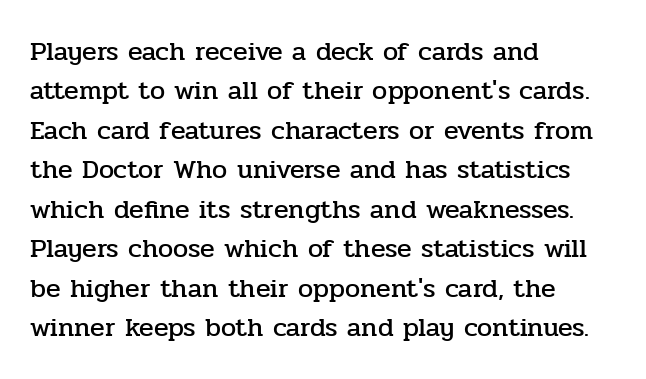
The image shows 27 px text type, upright; set left-aligned, normal line spacing (1.46x), normal letter spacing, not underlined.
